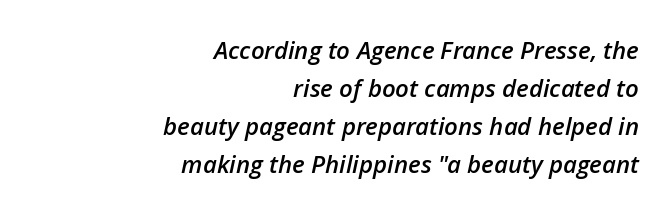
Would a proofreader flag this as italicized? Yes. The rendering uses a moderate line-height, typical for paragraphs. A bare baseline throughout the passage. Students, note that the glyphs here touch the page at normal intervals. Layout note: lines flush right. Its strokes are somewhat broadened, the hallmark of semibold type.
